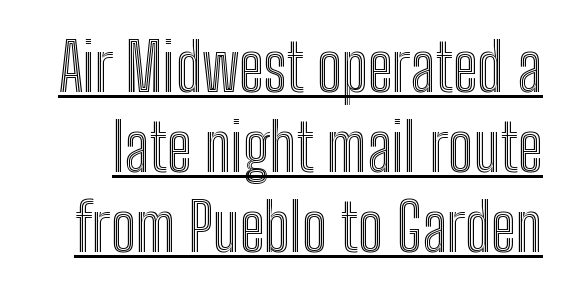
{"italic": "no", "width": "condensed", "x_height": "medium", "monospaced": "no", "underline": "yes", "line_spacing_ratio": 1.23, "letter_spacing": "normal", "letter_spacing_em": 0.0, "glyph_px": 65}
